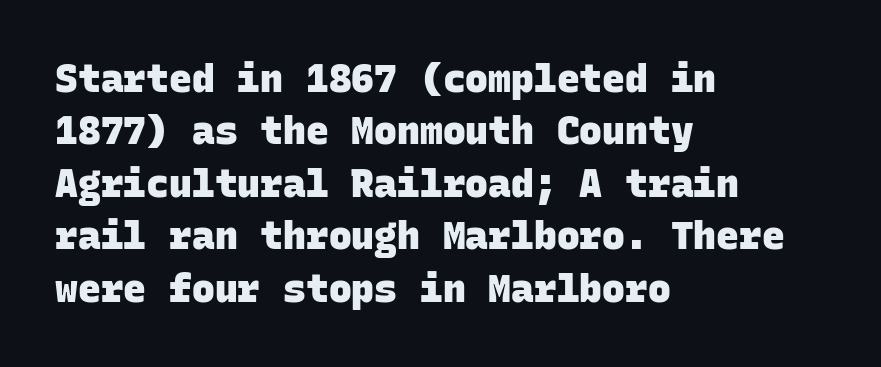
{"serif": "no", "bold": "yes", "weight": "heavy", "width": "normal", "stroke_contrast": "low", "x_height": "large", "monospaced": "yes", "underline": "no", "align": "left", "line_spacing": "normal", "line_spacing_ratio": 1.38, "letter_spacing": "normal", "letter_spacing_em": 0.0, "glyph_px": 38}
